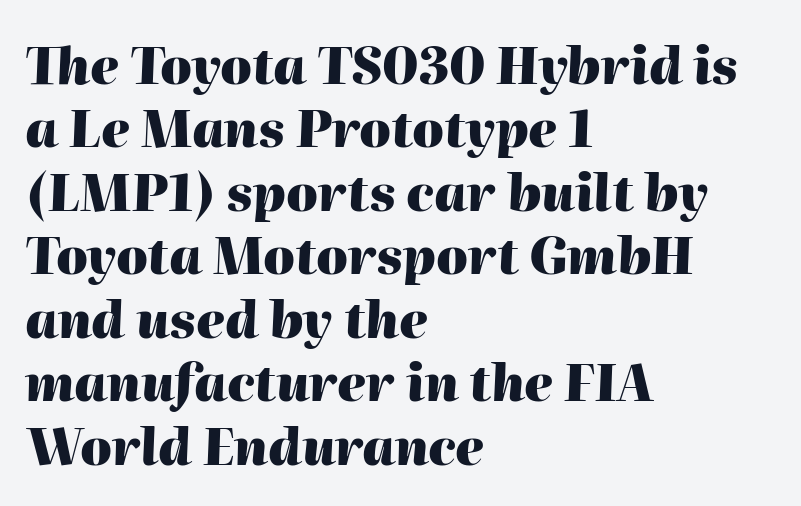
The image shows 50 px heavy type, italic (leaning right); set left-aligned, normal line spacing (1.27x), normal letter spacing, not underlined; high stroke contrast and a medium x-height.
